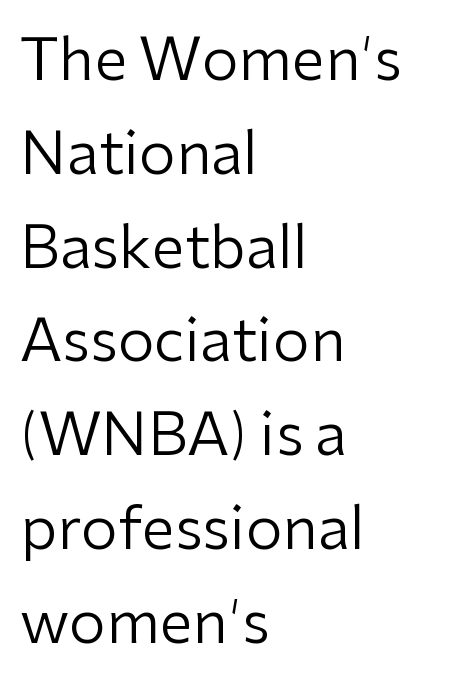
The designer went with a sans here, leaving each stem footless. Stem width sits at or under what a default text font uses. A normal amount of white space separates one row of letters from the next. Notice how the passage keeps a crisp vertical edge on the left only.
